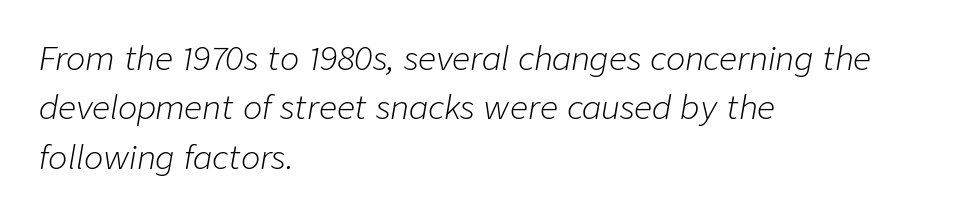
{"italic": "yes", "lean": "right", "slant_degrees": 9, "bold": "no", "weight": "light", "width": "normal", "stroke_contrast": "low", "x_height": "medium", "monospaced": "no", "underline": "no", "align": "left", "line_spacing": "normal", "line_spacing_ratio": 1.54, "letter_spacing": "normal", "letter_spacing_em": 0.0, "glyph_px": 32}
